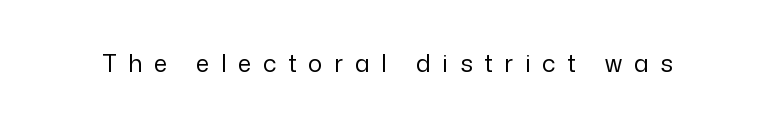
The image shows 24 px text type, upright; set unusually wide letter spacing (+0.49 em), not underlined.
